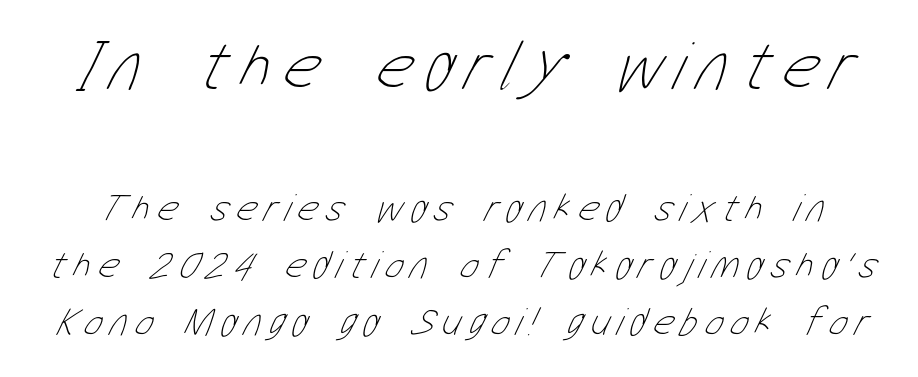
Between these two stacked blocks, the higher one wins on size. Notice how descenders clear the ascenders below comfortably — that's standard leading. Any mark beneath the type? The region is blank. Looks like regular typesetting: each glyph gets only the width it needs. Compared with a typical body face, this is equally light or lighter still.
